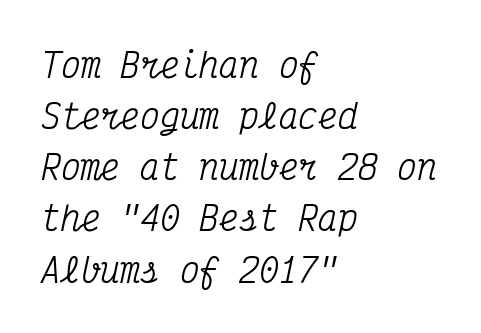
Q: Is the text italic (slanted)? A: Yes, it leans right by about 12 degrees.
Q: Is the typeface a serif or a sans-serif typeface? A: Serif.
Q: Is the text underlined? A: No.
Q: How is the paragraph aligned? A: Left-aligned.
Q: Is the spacing between letters normal or unusually wide? A: Normal.
Q: Is the spacing between lines tight, normal or loose? A: Normal.
Q: Width (condensed, normal, or wide)? A: Condensed.
Q: Stroke contrast? A: Medium.
Q: x-height? A: Medium.
Q: Monospaced? A: Yes.
